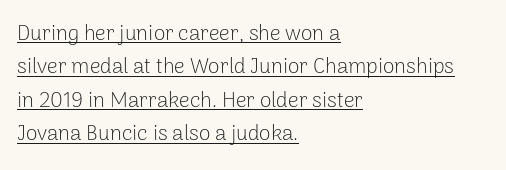
{"italic": "no", "bold": "no", "underline": "yes", "align": "left", "line_spacing": "normal", "line_spacing_ratio": 1.59, "letter_spacing": "normal", "letter_spacing_em": 0.0, "glyph_px": 21}
